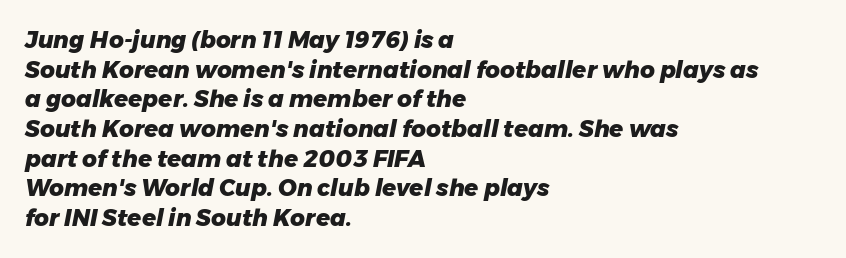
Q: Is the text bold? A: Yes.
Q: Is the text italic (slanted)? A: Yes, it leans right by about 11 degrees.
Q: Is the text underlined? A: No.
Q: How is the paragraph aligned? A: Left-aligned.
Q: Is the spacing between letters normal or unusually wide? A: Normal.
Q: Is the spacing between lines tight, normal or loose? A: Normal.
